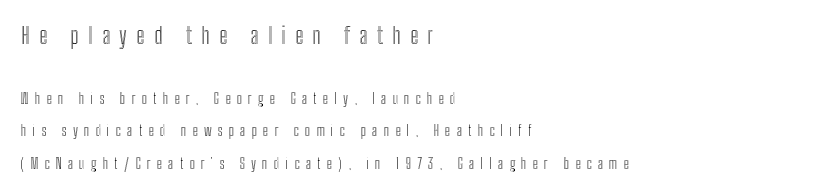
{"italic": "no", "underline": "no", "align": "left", "line_spacing": "loose", "line_spacing_ratio": 2.16, "letter_spacing": "wide", "letter_spacing_em": 0.41, "larger_block": "first", "size_ratio": 1.53, "glyph_px": 23}
